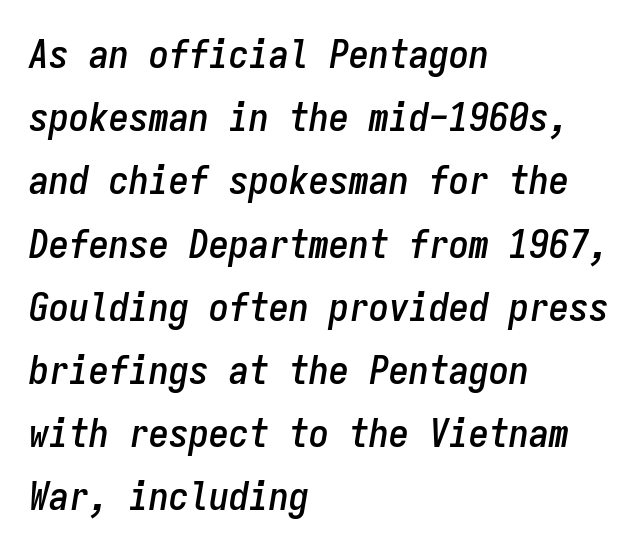
{"italic": "yes", "lean": "right", "slant_degrees": 9, "width": "condensed", "stroke_contrast": "low", "x_height": "medium", "monospaced": "yes", "underline": "no", "align": "left", "line_spacing": "normal", "line_spacing_ratio": 1.58, "letter_spacing": "normal", "letter_spacing_em": 0.0, "glyph_px": 40}
